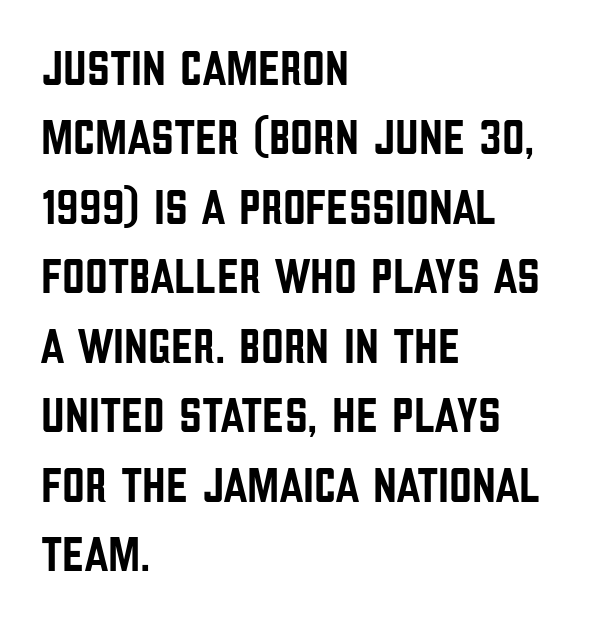
{"serif": "no", "italic": "no", "width": "condensed", "stroke_contrast": "low", "x_height": "large", "monospaced": "no", "underline": "no", "align": "left", "line_spacing": "normal", "line_spacing_ratio": 1.39, "letter_spacing": "normal", "letter_spacing_em": 0.0, "glyph_px": 50}
